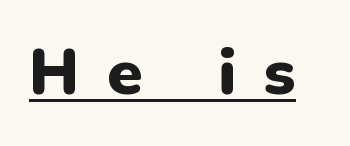
Somebody hit Ctrl+U on this one — the words are underlined. Character widths vary here, with narrow letters taking less room than wide ones. Caption: bold face, heavy strokes. The rendering shows plain stroke endings on the letterforms — a sans-serif design.
